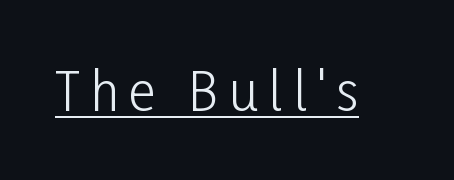
{"serif": "no", "italic": "no", "bold": "no", "weight": "light", "width": "condensed", "stroke_contrast": "low", "x_height": "medium", "monospaced": "no", "underline": "yes", "letter_spacing": "wide", "letter_spacing_em": 0.2, "glyph_px": 52}
